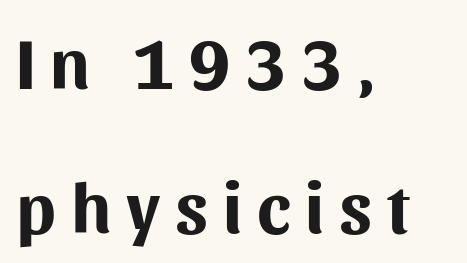
The image shows 71 px bold sans-serif type, upright; set left-aligned, loose line spacing (2.03x), unusually wide letter spacing (+0.21 em), not underlined; medium stroke contrast and a medium x-height.
